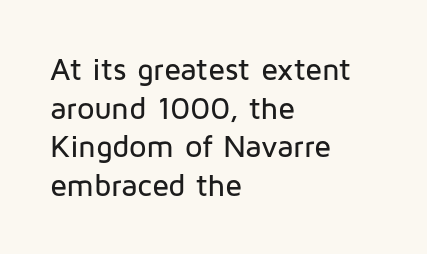
{"serif": "no", "italic": "no", "width": "normal", "stroke_contrast": "low", "x_height": "medium", "monospaced": "no", "underline": "no", "align": "left", "line_spacing": "normal", "line_spacing_ratio": 1.25, "letter_spacing": "normal", "letter_spacing_em": 0.0, "glyph_px": 31}
